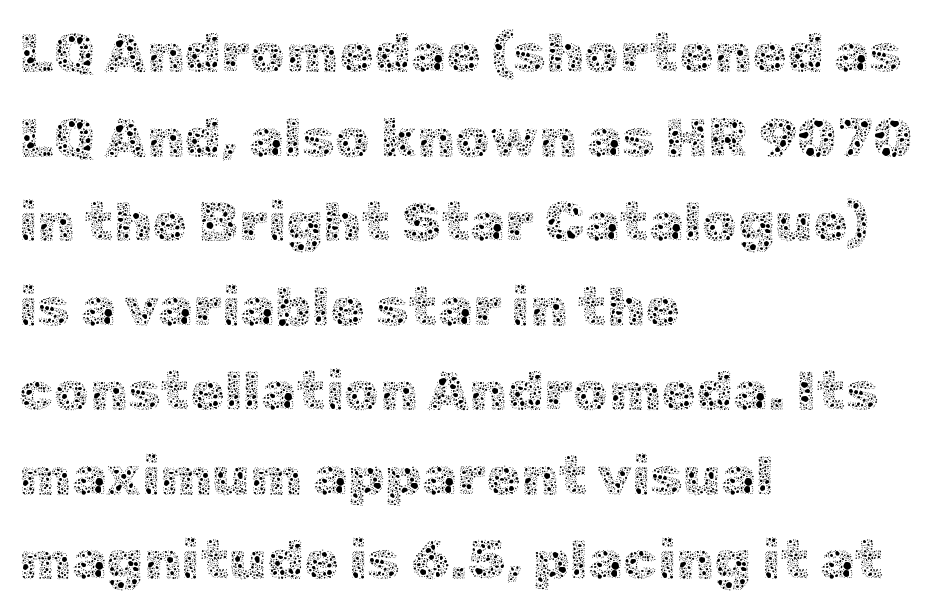
A typesetter would call this zero additional tracking. Looks like regular typesetting: each glyph gets only the width it needs. Summary of vertical rhythm: regular, with standard interline spacing. No word sits above an underline.
